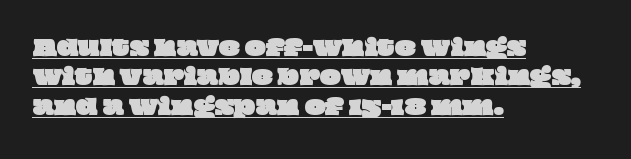
These lines are set flush left with a ragged right edge. Honestly, the letter spacing is just normal — you wouldn't notice it. Baseline-to-baseline distance is the conventional proportion of letter height. Caption: lettering with a line underneath.
